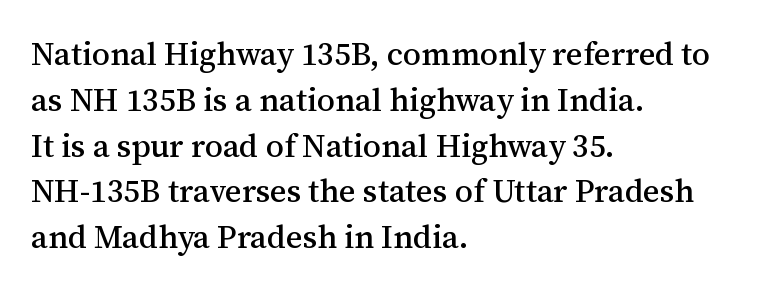
Designer's note — italics off, roman on. A typesetter would call this proportional, since set widths differ per character. Is the block centered? No — it sits flush against the left margin. Yep, those are serifs on the letters. The strip under each line holds only bare page.
